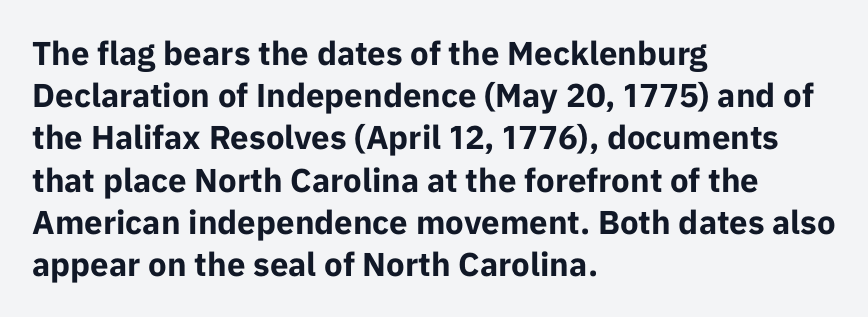
The image shows 33 px bold sans-serif type, upright; set left-aligned, normal line spacing (1.28x), normal letter spacing, not underlined; low stroke contrast and a medium x-height.
